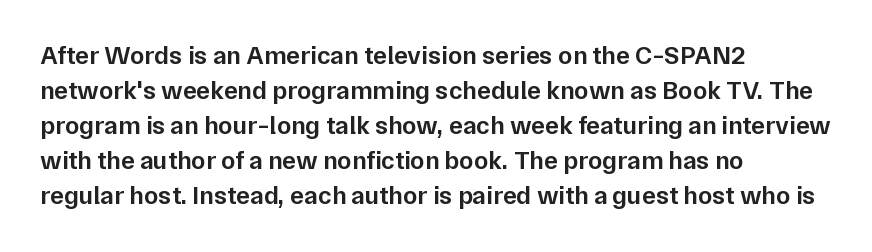
Tracking here is standard; glyphs follow each other at the usual distance. Posture: vertical. This block has exactly the height ordinary leading produces. On the weight axis this lands at semibold, roughly 600. Underline: absent. The rag falls on the right side of this text block.
